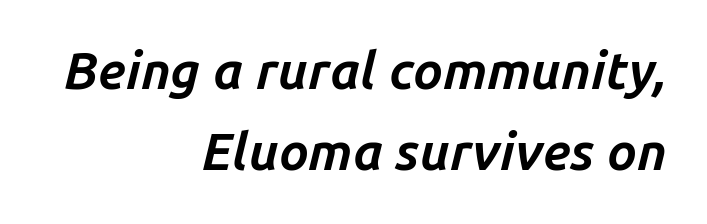
The image shows 52 px bold type, italic (leaning right); set right-aligned, normal line spacing (1.55x), normal letter spacing, not underlined; low stroke contrast and a medium x-height.
